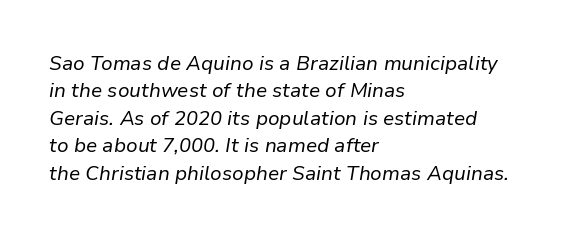
The paragraph shown leans on its left margin. A typesetter would call this zero additional tracking. Yep, that's italic — everything's leaning. Reading down the column, the eye jumps a familiar distance to each next line. A bare baseline throughout the passage.
